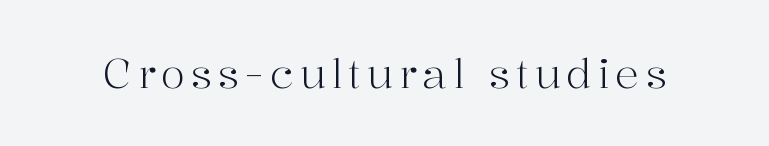
The letters stand straight up with perfectly vertical stems. Spacing verdict: proportional, widths tailored to each character. The words here are not underlined. Vertical stems look standard width or narrower in stroke. Typographically, this falls in the serif category.
